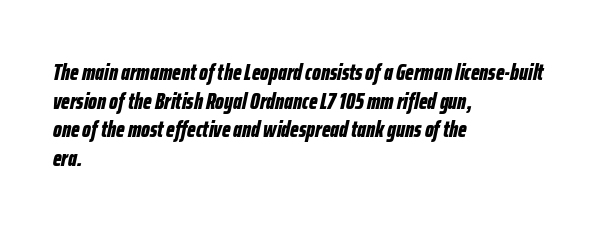
Is the block centered? No — it sits flush against the left margin. The area under the type is left untouched. Emphasis by weight is at full strength: bold. Would a proofreader flag this as italicized? Yes. The letters sit at their default tracking, neither squeezed nor spread.
